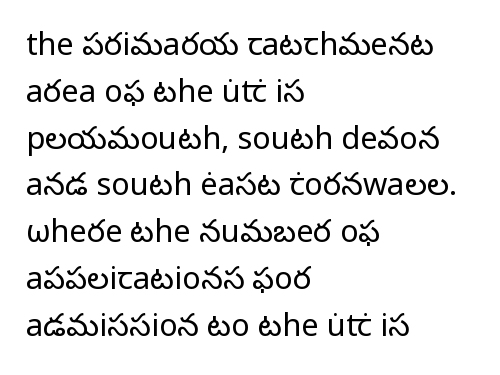
The image shows 31 px regular-weight sans-serif type, upright; set left-aligned, normal line spacing (1.51x), normal letter spacing, not underlined; low stroke contrast and a medium x-height.
